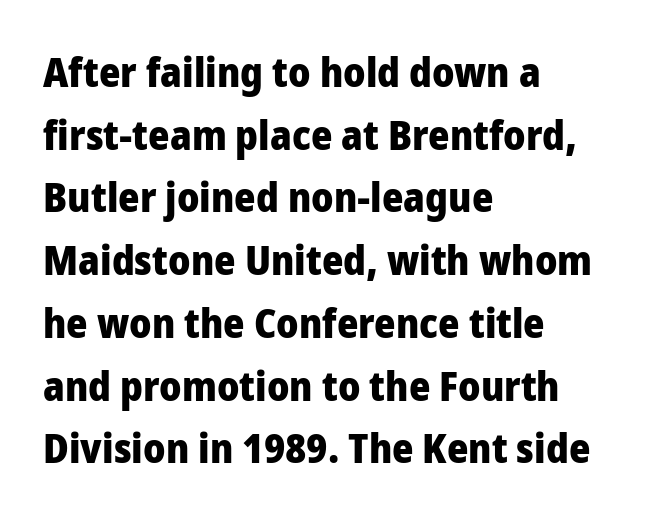
The image shows 41 px heavy sans-serif type, upright; set left-aligned, normal line spacing (1.53x), normal letter spacing, not underlined; low stroke contrast and a medium x-height.
